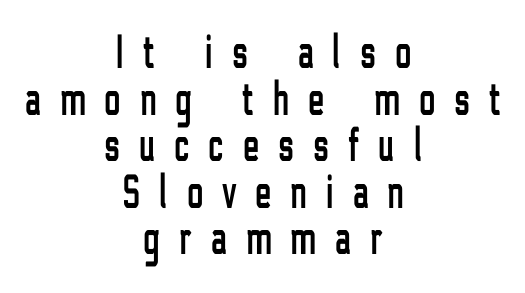
The rendering positions every line midway between the sides. A sans-serif font was chosen for this passage. Caption: expanded tracking, letters set apart. Descenders hang freely into open space.
